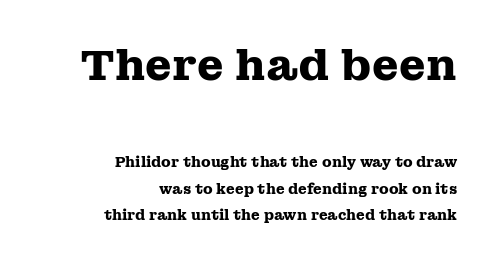
Classification — serif. The typesetter chose a ragged-left arrangement here. Pretty heavy lettering here — definitely bold. Default kerning and tracking; the words read as compact shapes. This sample uses an upright cut, with every glyph sitting square on the baseline. Lines of text with bare space underneath.
